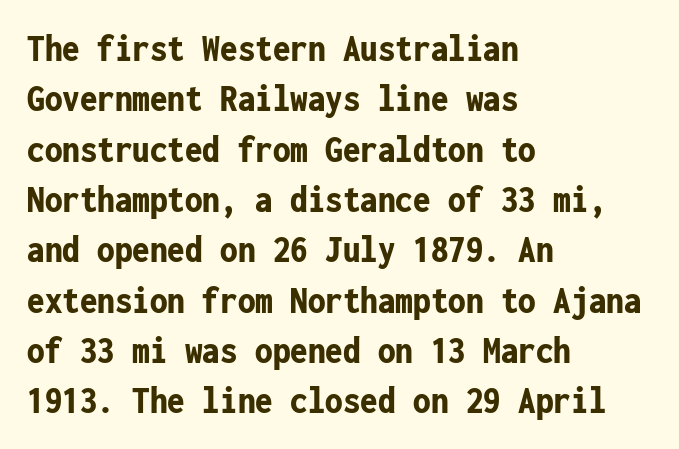
Q: Is the text bold? A: Yes.
Q: Is the text italic (slanted)? A: No, it is upright.
Q: Is the typeface a serif or a sans-serif typeface? A: Sans-serif.
Q: Is the text underlined? A: No.
Q: How is the paragraph aligned? A: Left-aligned.
Q: Is the spacing between letters normal or unusually wide? A: Normal.
Q: Is the spacing between lines tight, normal or loose? A: Normal.
Q: Width (condensed, normal, or wide)? A: Condensed.
Q: Stroke contrast? A: Low.
Q: x-height? A: Medium.
Q: Monospaced? A: Yes.
